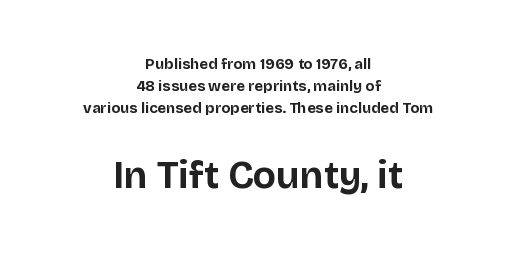
In terms of posture, this sample is upright. The text was rendered using a sans face with plain stroke endings. The space beneath each line is pristine and unruled. The later block is typeset at a bigger size than the earlier block. The characters look thick and weighty, a clear bold. Evenly set lines give the paragraph a standard silhouette.
